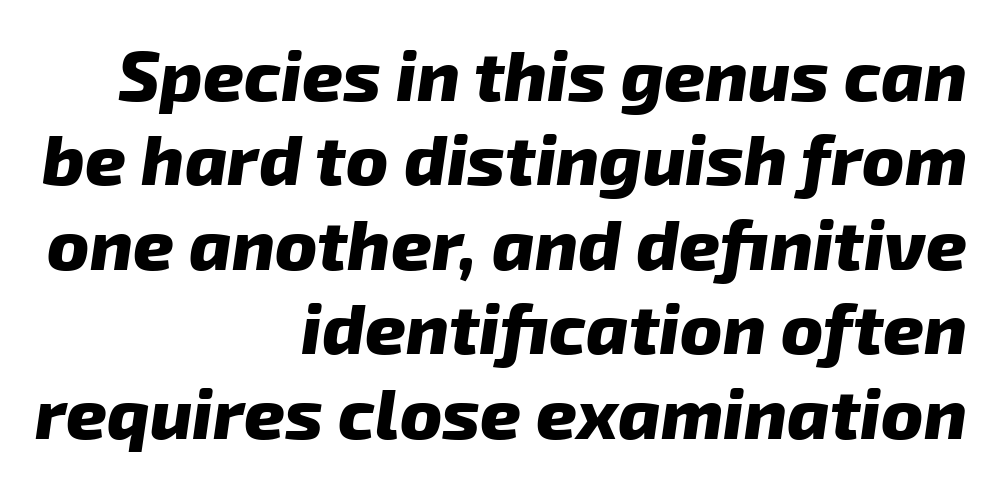
The image shows 71 px heavy sans-serif type; set right-aligned, line spacing 1.19x, normal letter spacing, not underlined; low stroke contrast and a medium x-height.
